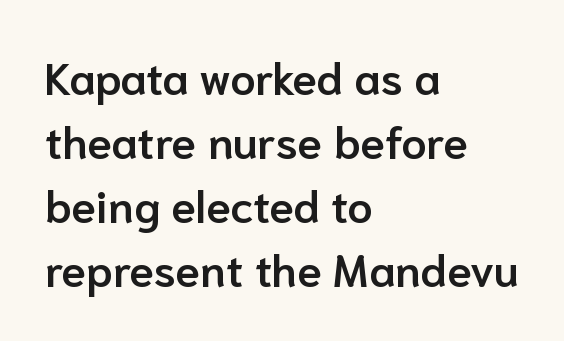
One glance says typical: line gaps are just what's usual. Between one letter and the next there's only the usual sliver of space. The passage shown is typeset with a sans-serif family. Characters remain perfectly vertical along every line.
